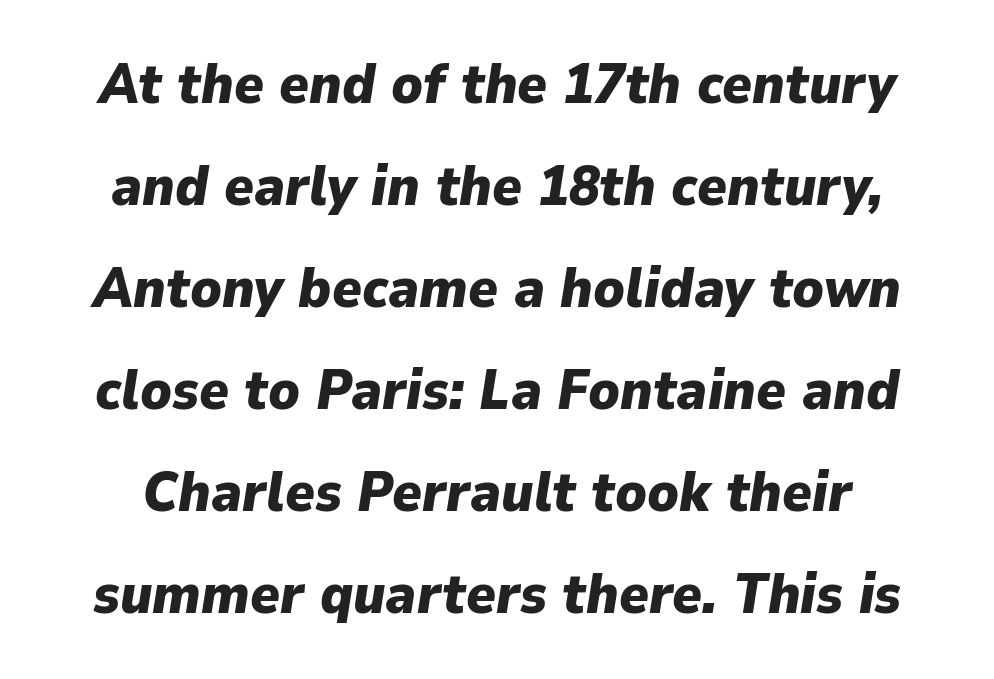
Q: Is the text bold? A: Yes.
Q: Is the text italic (slanted)? A: Yes, it leans right by about 9 degrees.
Q: Is the text underlined? A: No.
Q: Is the spacing between letters normal or unusually wide? A: Normal.
Q: Width (condensed, normal, or wide)? A: Normal.
Q: Stroke contrast? A: Low.
Q: x-height? A: Medium.
Q: Monospaced? A: No.
